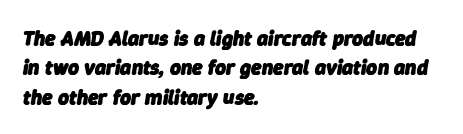
{"italic": "yes", "lean": "right", "slant_degrees": 9, "bold": "yes", "underline": "no", "align": "left", "line_spacing": "normal", "line_spacing_ratio": 1.4, "letter_spacing": "normal", "letter_spacing_em": 0.0, "glyph_px": 21}
